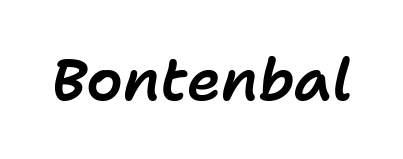
Q: Is the text italic (slanted)? A: Yes, it leans right by about 11 degrees.
Q: Is the text underlined? A: No.
Q: Is the spacing between letters normal or unusually wide? A: Normal.
Q: Width (condensed, normal, or wide)? A: Normal.
Q: Stroke contrast? A: Low.
Q: x-height? A: Medium.
Q: Monospaced? A: No.
